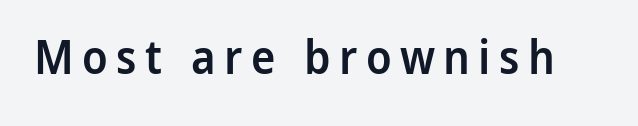
The image shows 46 px semibold sans-serif type, upright; set not underlined; low stroke contrast and a medium x-height.
